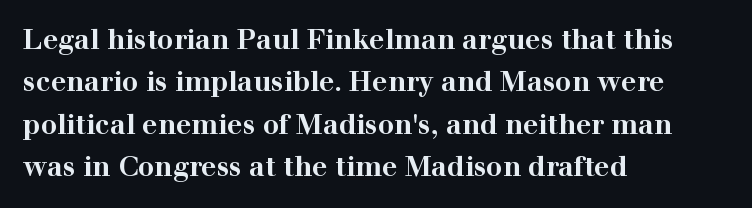
{"italic": "no", "bold": "yes", "underline": "no", "align": "left", "line_spacing": "normal", "line_spacing_ratio": 1.57, "letter_spacing": "normal", "letter_spacing_em": 0.0, "glyph_px": 27}
